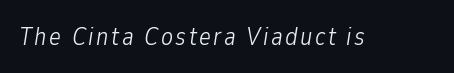
The image shows 25 px text type, italic (leaning right); set not underlined.
